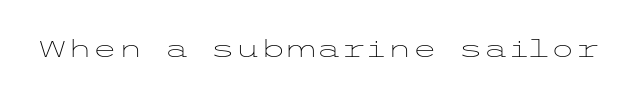
The type is set solid horizontally, with unmodified tracking. Words float on clear page, feet unadorned. A quiet, ordinary-to-light weight characterises the typeface. The type sits square on the baseline with zero lean.
